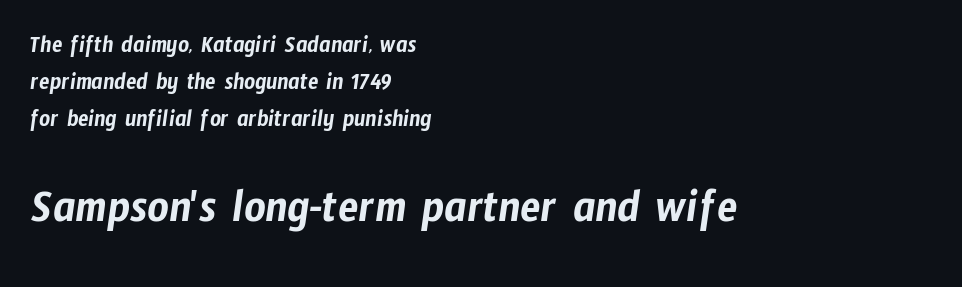
The image shows 47 px condensed sans-serif type; set left-aligned, normal line spacing (1.55x), normal letter spacing, not underlined; the second (bottom) block is 1.96x larger; low stroke contrast and a medium x-height.
